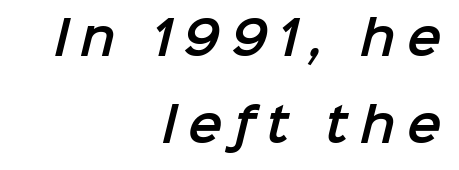
Q: Is the typeface a serif or a sans-serif typeface? A: Sans-serif.
Q: Is the text underlined? A: No.
Q: How is the paragraph aligned? A: Right-aligned.
Q: Is the spacing between letters normal or unusually wide? A: Unusually wide.
Q: Width (condensed, normal, or wide)? A: Normal.
Q: Stroke contrast? A: Low.
Q: x-height? A: Medium.
Q: Monospaced? A: No.
